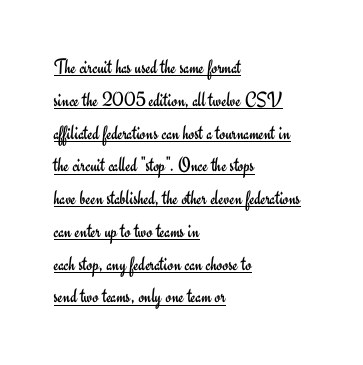
Q: Is the text bold? A: No.
Q: Is the text italic (slanted)? A: Yes.
Q: Is the text underlined? A: Yes.
Q: How is the paragraph aligned? A: Left-aligned.
Q: Is the spacing between letters normal or unusually wide? A: Normal.
Q: Is the spacing between lines tight, normal or loose? A: Normal.
